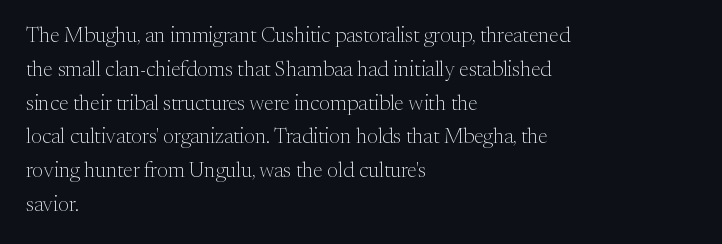
The image shows 21 px text type, upright; set left-aligned, normal line spacing (1.61x), normal letter spacing, not underlined.
